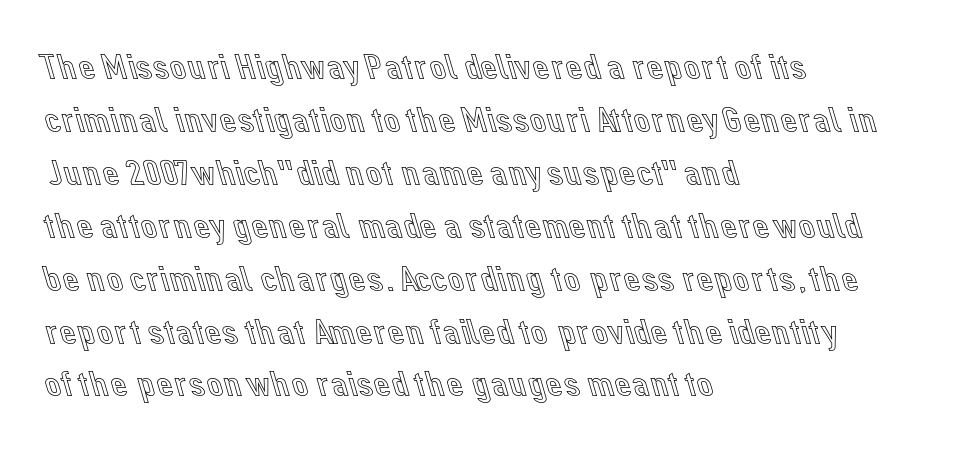
{"width": "normal", "x_height": "medium", "monospaced": "no", "underline": "no", "align": "left", "line_spacing": "normal", "line_spacing_ratio": 1.43, "letter_spacing": "normal", "letter_spacing_em": 0.0, "glyph_px": 37}
